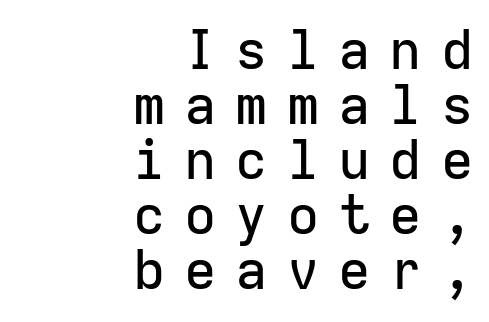
Q: Is the text italic (slanted)? A: No, it is upright.
Q: Is the typeface a serif or a sans-serif typeface? A: Sans-serif.
Q: Is the text underlined? A: No.
Q: How is the paragraph aligned? A: Right-aligned.
Q: Is the spacing between letters normal or unusually wide? A: Unusually wide.
Q: Is the spacing between lines tight, normal or loose? A: Tight.
Q: Width (condensed, normal, or wide)? A: Normal.
Q: Stroke contrast? A: Low.
Q: x-height? A: Medium.
Q: Monospaced? A: Yes.
